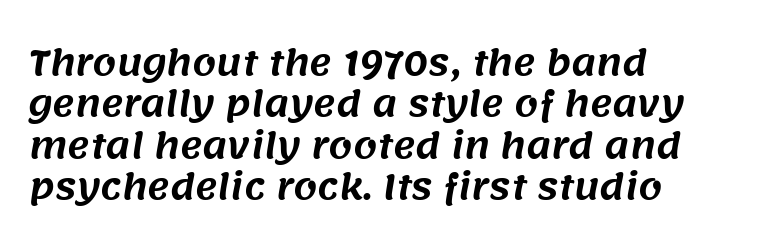
Q: Is the typeface a serif or a sans-serif typeface? A: Sans-serif.
Q: Is the text underlined? A: No.
Q: How is the paragraph aligned? A: Left-aligned.
Q: Is the spacing between letters normal or unusually wide? A: Normal.
Q: Width (condensed, normal, or wide)? A: Normal.
Q: Stroke contrast? A: Medium.
Q: x-height? A: Large.
Q: Monospaced? A: No.
